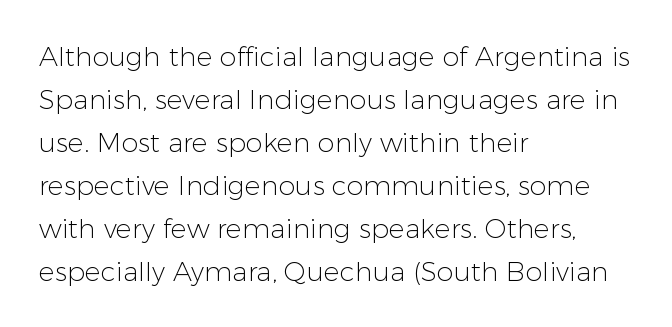
Line beginnings align vertically; line endings do not. Quick note: not italic, upright. No chunkiness to these letters — they're not bold. Default kerning and tracking; the words read as compact shapes.
